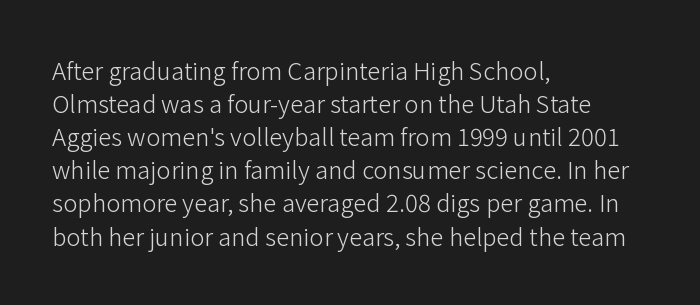
Q: Is the text bold? A: No.
Q: Is the text italic (slanted)? A: No, it is upright.
Q: Is the text underlined? A: No.
Q: How is the paragraph aligned? A: Left-aligned.
Q: Is the spacing between letters normal or unusually wide? A: Normal.
Q: Is the spacing between lines tight, normal or loose? A: Normal.
